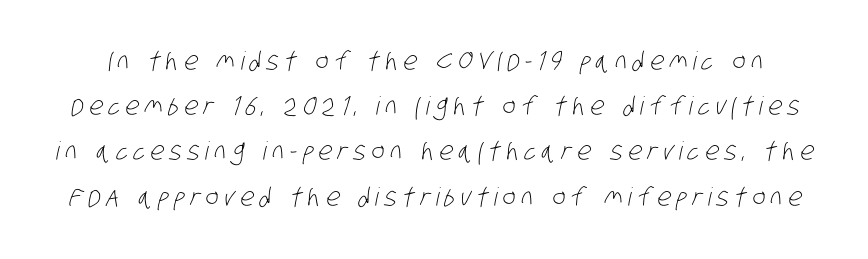
Q: Is the text bold? A: No.
Q: Is the text underlined? A: No.
Q: Is the spacing between letters normal or unusually wide? A: Unusually wide.
